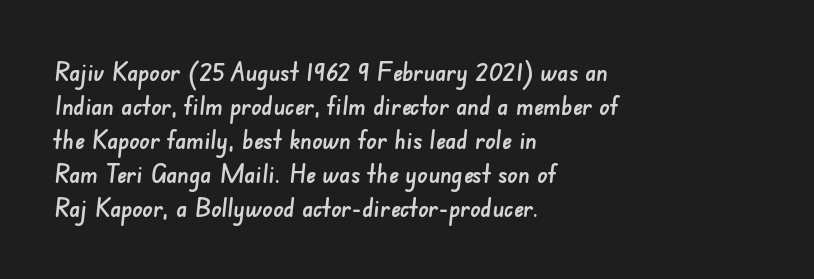
{"underline": "no", "align": "left", "line_spacing": "normal", "line_spacing_ratio": 1.31, "letter_spacing": "normal", "letter_spacing_em": 0.0, "glyph_px": 26}
